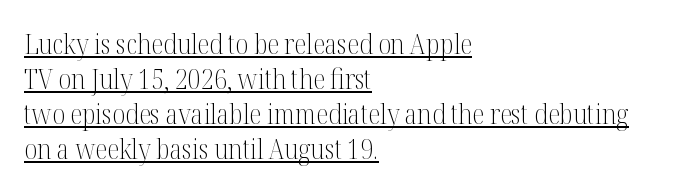
Q: Is the text bold? A: No.
Q: Is the text italic (slanted)? A: No, it is upright.
Q: Is the typeface a serif or a sans-serif typeface? A: Serif.
Q: Is the text underlined? A: Yes.
Q: How is the paragraph aligned? A: Left-aligned.
Q: Is the spacing between letters normal or unusually wide? A: Normal.
Q: Is the spacing between lines tight, normal or loose? A: Normal.
Q: Width (condensed, normal, or wide)? A: Condensed.
Q: Stroke contrast? A: Medium.
Q: x-height? A: Medium.
Q: Monospaced? A: No.
